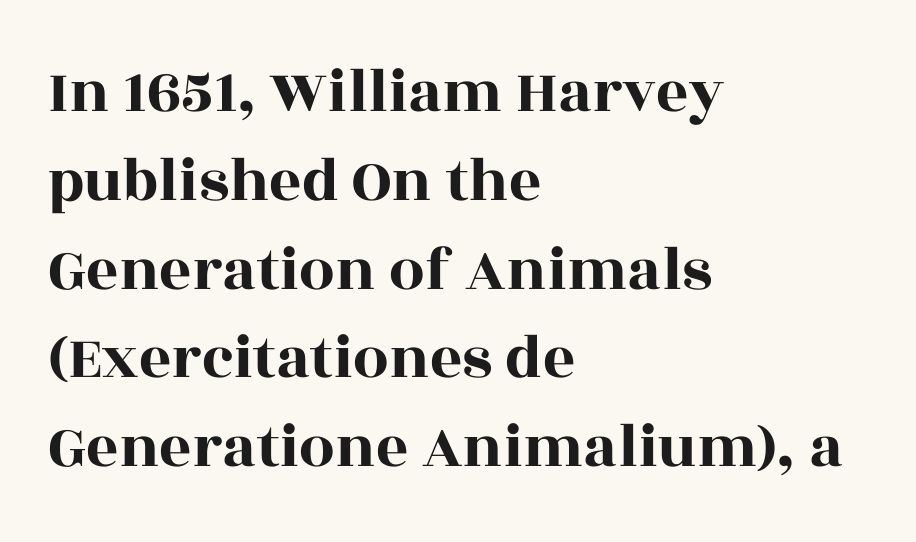
Teacher's note: observe the even left margin — that is flush-left alignment. Descender tails drop into unmarked territory. Note the varied advance widths — an 'i' is clearly narrower than an 'm'. Nobody touched the tracking dial on this one.
